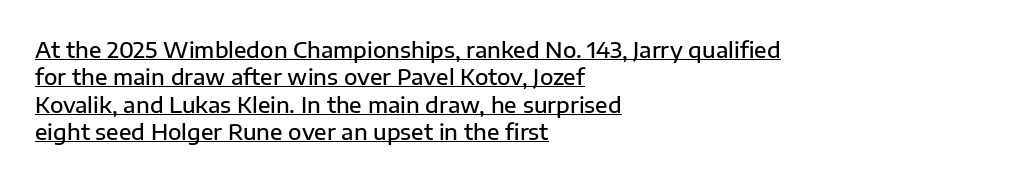
A typesetter would mark this as roman, not italic. Honestly, the row spacing looks completely unremarkable. Caption: semibold face, moderately heavy strokes. The typesetter has applied underlining to the passage shown. No extra tracking has been applied to these lines. The setting favours the left margin, as ordinary paragraphs usually do.
